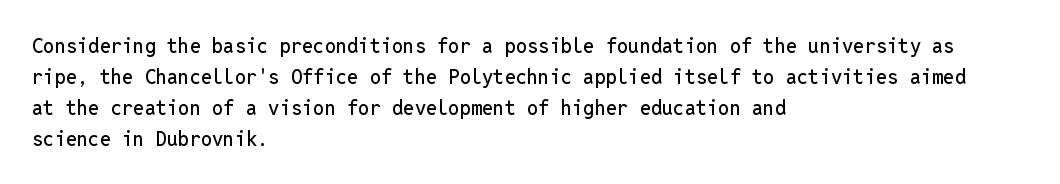
{"italic": "no", "underline": "no", "align": "left", "line_spacing": "normal", "line_spacing_ratio": 1.55, "letter_spacing": "normal", "letter_spacing_em": 0.0, "glyph_px": 20}
